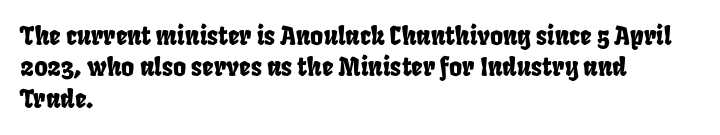
The image shows 25 px text type; set left-aligned, normal line spacing (1.26x), normal letter spacing, not underlined.
